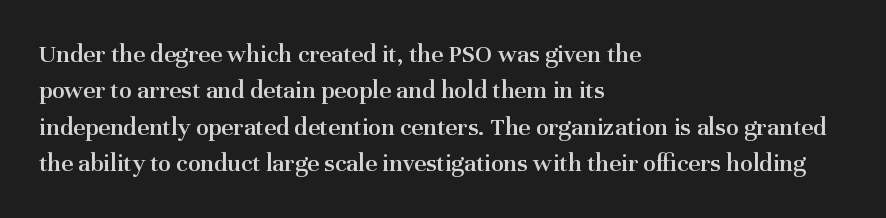
The image shows 26 px text type, upright; set left-aligned, normal line spacing (1.4x), normal letter spacing, not underlined.
